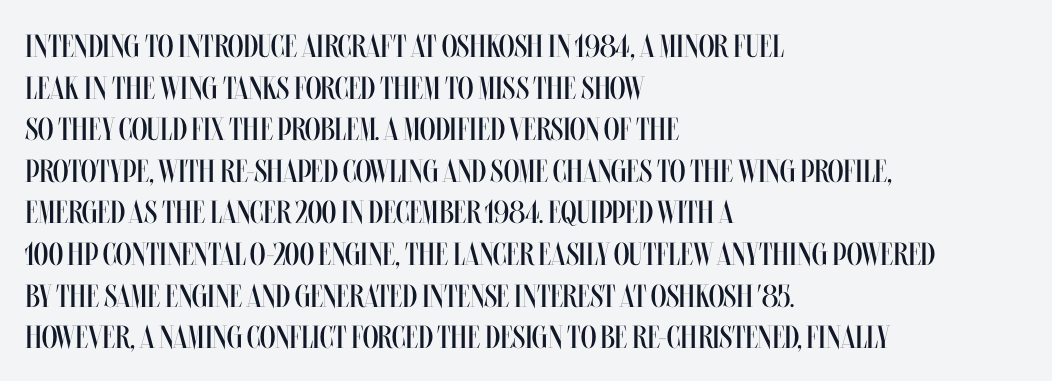
{"italic": "no", "bold": "no", "weight": "regular", "width": "condensed", "stroke_contrast": "medium", "x_height": "large", "monospaced": "no", "underline": "no", "align": "left", "line_spacing": "normal", "line_spacing_ratio": 1.3, "letter_spacing": "normal", "letter_spacing_em": 0.0, "glyph_px": 32}
